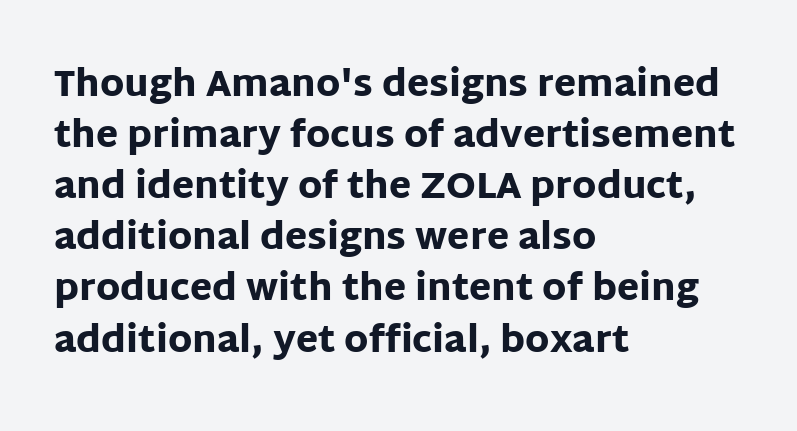
Q: Is the text bold? A: Yes.
Q: Is the text italic (slanted)? A: No, it is upright.
Q: Is the typeface a serif or a sans-serif typeface? A: Sans-serif.
Q: Is the text underlined? A: No.
Q: How is the paragraph aligned? A: Left-aligned.
Q: Is the spacing between letters normal or unusually wide? A: Normal.
Q: Is the spacing between lines tight, normal or loose? A: Normal.
Q: Width (condensed, normal, or wide)? A: Normal.
Q: Stroke contrast? A: Low.
Q: x-height? A: Large.
Q: Monospaced? A: No.
